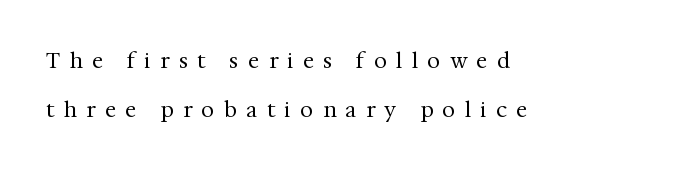
Counters stay open thanks to moderate or lighter strokes. Loosely led — the rows are spread out. The string is rendered with underlining switched off. This sample uses an upright cut, with every glyph sitting square on the baseline. What stands out about the letter spacing? Its width — letters are far apart.
